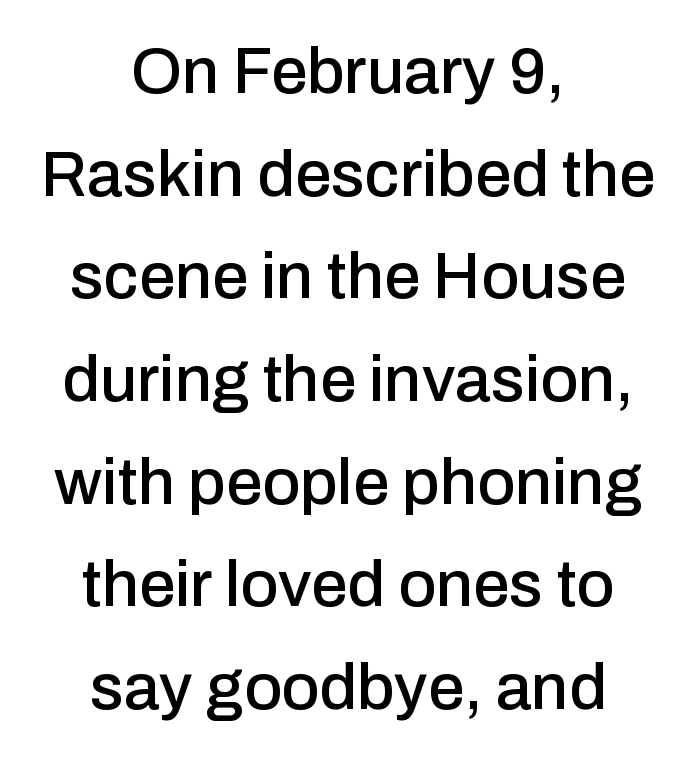
Q: Is the text italic (slanted)? A: No, it is upright.
Q: Is the typeface a serif or a sans-serif typeface? A: Sans-serif.
Q: Is the text underlined? A: No.
Q: How is the paragraph aligned? A: Centered.
Q: Is the spacing between letters normal or unusually wide? A: Normal.
Q: Is the spacing between lines tight, normal or loose? A: Normal.
Q: Width (condensed, normal, or wide)? A: Normal.
Q: Stroke contrast? A: Low.
Q: x-height? A: Medium.
Q: Monospaced? A: No.
